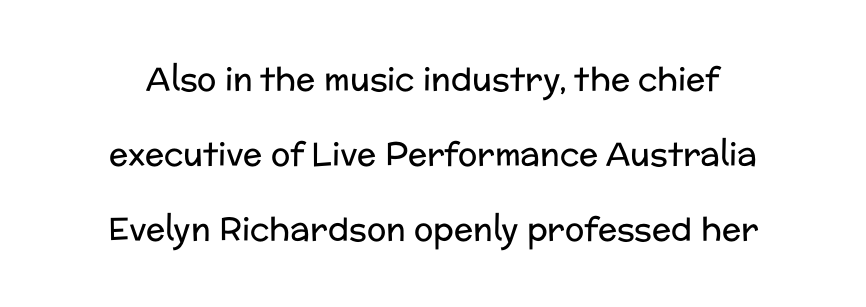
{"serif": "no", "italic": "no", "bold": "no", "weight": "regular", "width": "normal", "stroke_contrast": "low", "x_height": "medium", "monospaced": "no", "underline": "no", "line_spacing": "loose", "line_spacing_ratio": 2.34, "letter_spacing": "normal", "letter_spacing_em": 0.0, "glyph_px": 32}
